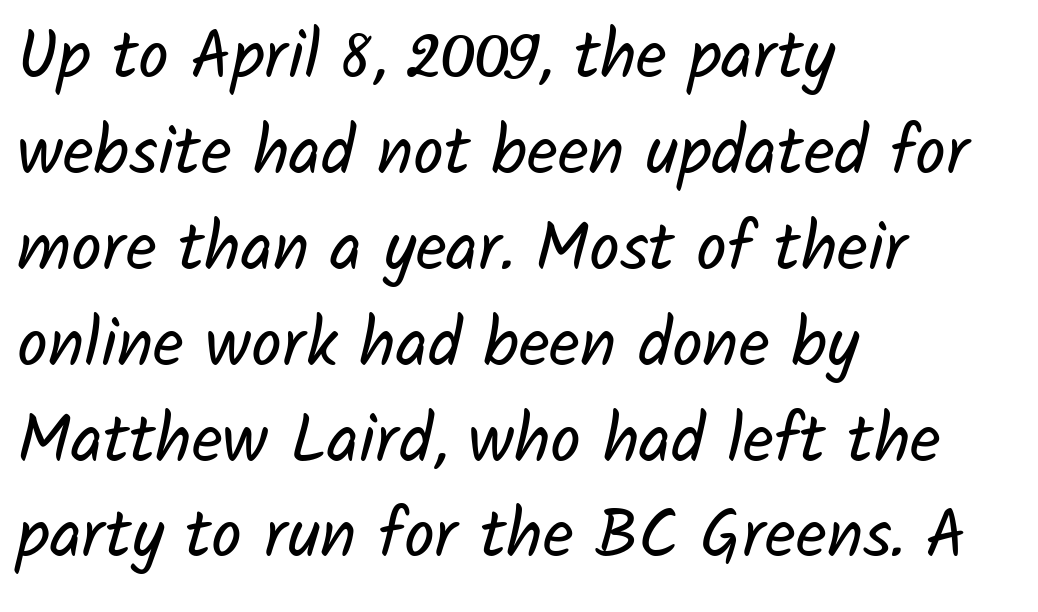
{"serif": "no", "bold": "no", "weight": "regular", "width": "normal", "stroke_contrast": "low", "x_height": "medium", "monospaced": "no", "underline": "no", "align": "left", "line_spacing": "normal", "line_spacing_ratio": 1.41, "letter_spacing": "normal", "letter_spacing_em": 0.0, "glyph_px": 68}
